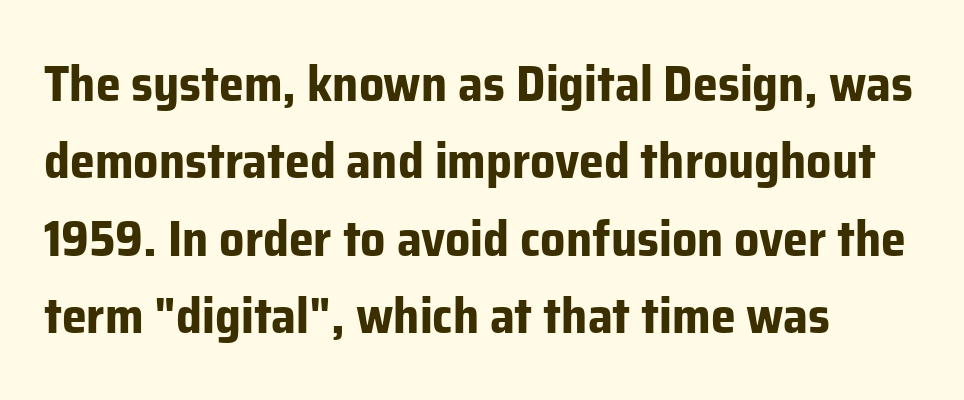
The image shows 50 px bold sans-serif type, upright; set left-aligned, normal line spacing (1.55x), normal letter spacing, not underlined; low stroke contrast and a medium x-height.
